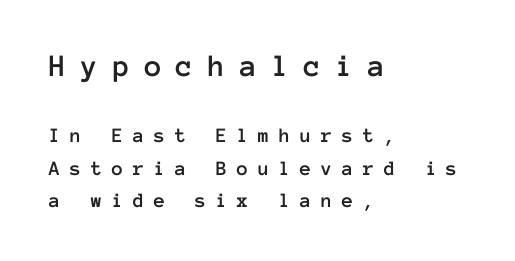
The image shows 32 px text type, upright, monospaced; set left-aligned, normal line spacing (1.55x), unusually wide letter spacing (+0.45 em), not underlined; the first (top) block is 1.52x larger; low stroke contrast and a medium x-height.
